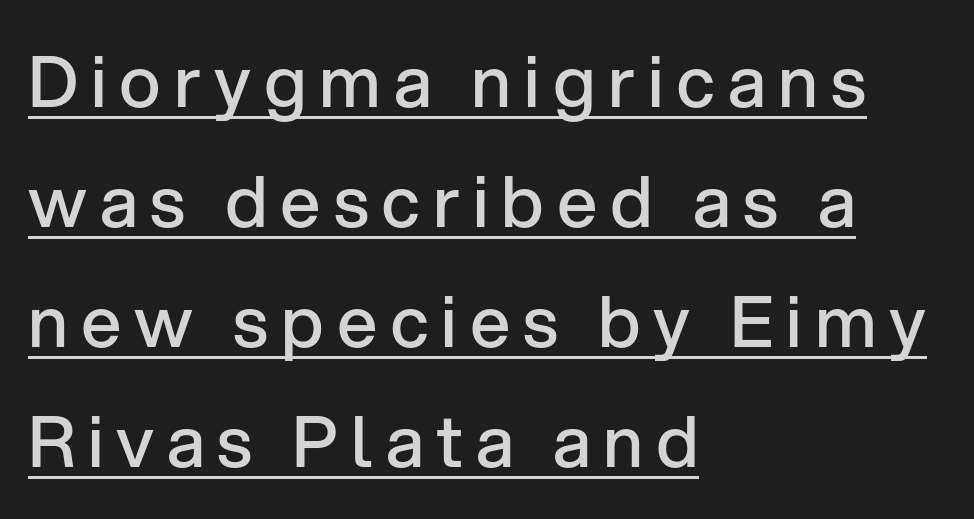
The image shows 71 px semibold sans-serif type, upright; set left-aligned, normal line spacing (1.69x), underlined; low stroke contrast and a medium x-height.
